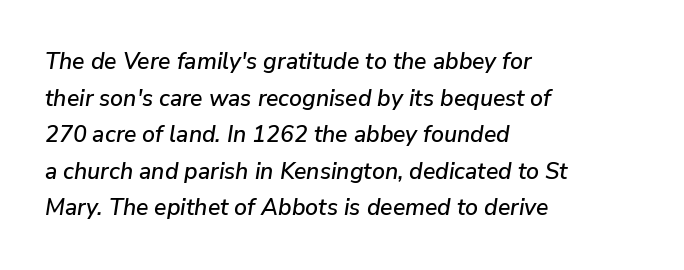
{"italic": "yes", "lean": "right", "slant_degrees": 9, "underline": "no", "align": "left", "line_spacing": "normal", "line_spacing_ratio": 1.59, "letter_spacing": "normal", "letter_spacing_em": 0.0, "glyph_px": 23}
